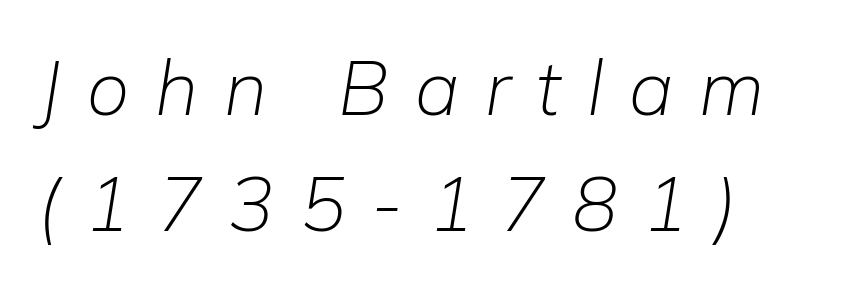
Q: Is the text bold? A: No.
Q: Is the text italic (slanted)? A: Yes, it leans right by about 9 degrees.
Q: Is the text underlined? A: No.
Q: Is the spacing between letters normal or unusually wide? A: Unusually wide.
Q: Is the spacing between lines tight, normal or loose? A: Normal.
Q: Width (condensed, normal, or wide)? A: Normal.
Q: Stroke contrast? A: Low.
Q: x-height? A: Medium.
Q: Monospaced? A: No.
